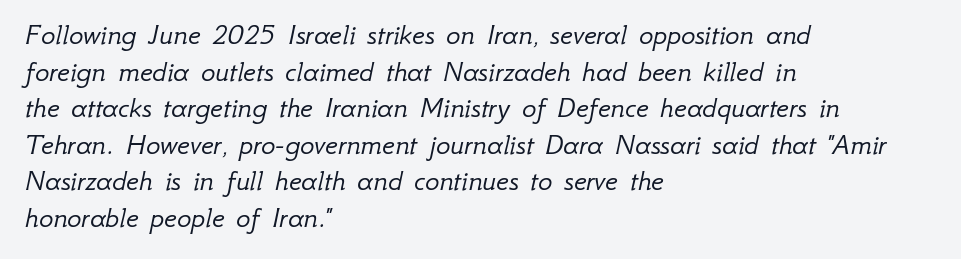
Q: Is the text bold? A: No.
Q: Is the text italic (slanted)? A: Yes, it leans right by about 12 degrees.
Q: Is the text underlined? A: No.
Q: How is the paragraph aligned? A: Left-aligned.
Q: Is the spacing between letters normal or unusually wide? A: Normal.
Q: Width (condensed, normal, or wide)? A: Normal.
Q: Stroke contrast? A: Low.
Q: x-height? A: Small.
Q: Monospaced? A: No.
